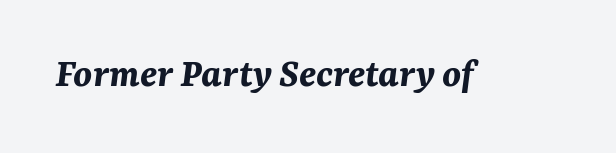
The rendering applies a slant to the glyphs. You'd pick this weight for a headline — it's a proper bold. Words appear dense and cohesive because spacing is normal. Type without underlining. The face used here is proportionally spaced, like ordinary book or web type.
